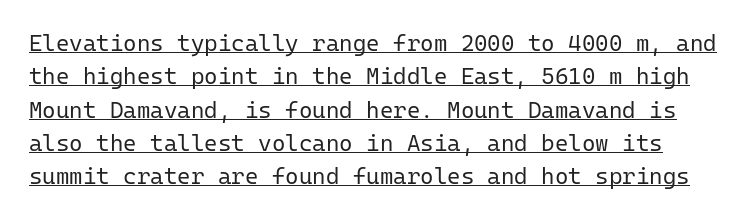
{"italic": "no", "bold": "no", "underline": "yes", "line_spacing": "normal", "line_spacing_ratio": 1.45, "letter_spacing": "normal", "letter_spacing_em": 0.0, "glyph_px": 23}
